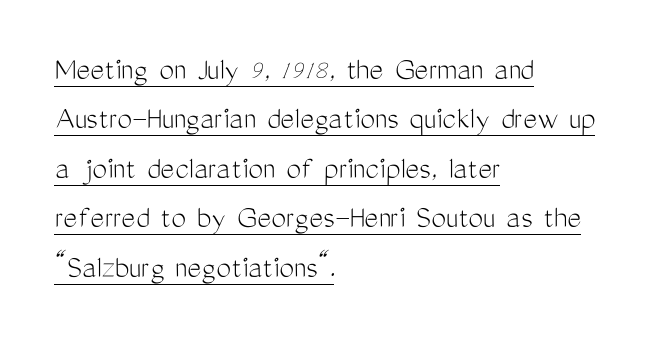
Q: Is the text bold? A: No.
Q: Is the text italic (slanted)? A: No, it is upright.
Q: Is the typeface a serif or a sans-serif typeface? A: Sans-serif.
Q: Is the text underlined? A: Yes.
Q: How is the paragraph aligned? A: Left-aligned.
Q: Is the spacing between letters normal or unusually wide? A: Normal.
Q: Is the spacing between lines tight, normal or loose? A: Normal.
Q: Width (condensed, normal, or wide)? A: Condensed.
Q: Stroke contrast? A: Medium.
Q: x-height? A: Medium.
Q: Monospaced? A: No.
